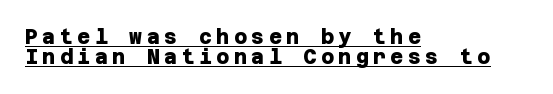
Q: Is the text bold? A: Yes.
Q: Is the text underlined? A: Yes.
Q: How is the paragraph aligned? A: Left-aligned.
Q: Is the spacing between letters normal or unusually wide? A: Unusually wide.
Q: Is the spacing between lines tight, normal or loose? A: Tight.
